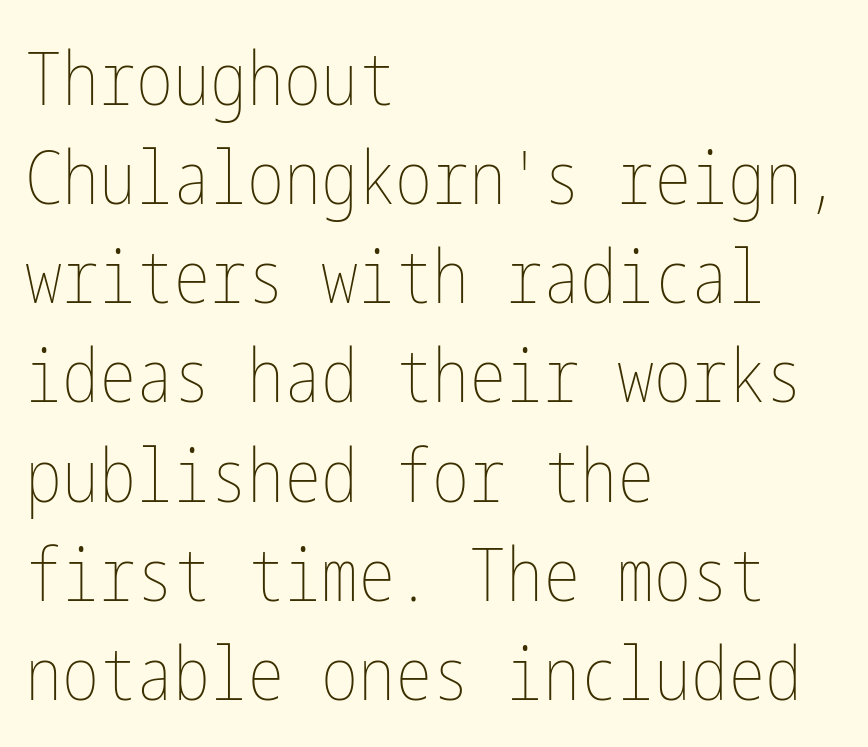
{"italic": "no", "bold": "no", "weight": "thin", "width": "condensed", "stroke_contrast": "low", "x_height": "medium", "underline": "no", "align": "left", "line_spacing": "normal", "line_spacing_ratio": 1.34, "letter_spacing": "normal", "letter_spacing_em": 0.0, "glyph_px": 74}
